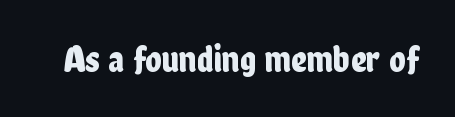
Font category for this specimen: sans-serif. These lines keep a tight, regular rhythm from letter to letter. Ascenders rise straight up at ninety degrees. The specimen omits any rule beneath the text block's lines. The letters advance in unequal steps, a hallmark of proportional type.
